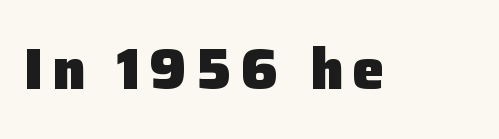
Varying glyph widths throughout — classic text-font behaviour. Words float on clear page, feet unadorned. The characters look thick and weighty, a clear bold. Quick note: not italic, upright.
